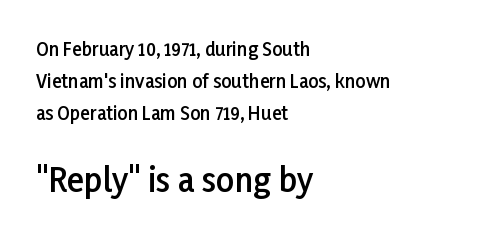
The passage shown is typeset with a sans-serif family. Spacing between characters is what you'd get straight out of the box. Top chunk: small. Bottom chunk: large. Bold? Not quite — semibold, heavier than regular but stopping short. The specimen omits any rule beneath the text block's lines.
